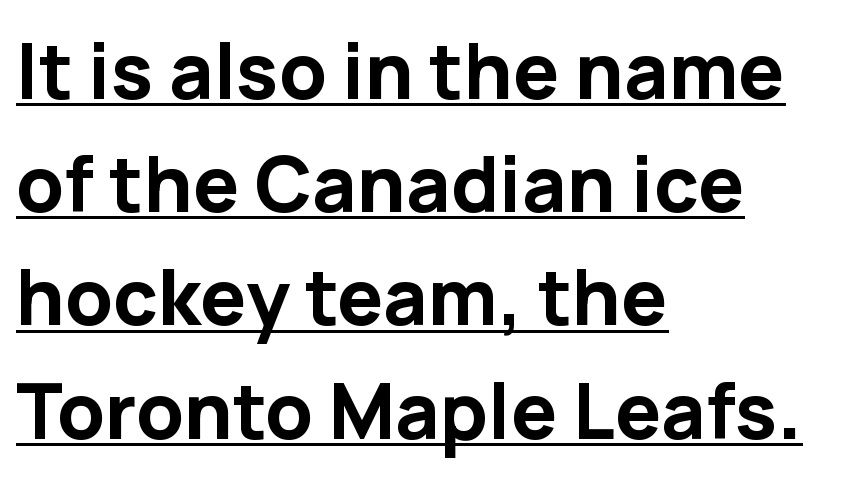
The image shows 77 px bold sans-serif type, upright; set left-aligned, normal line spacing (1.47x), normal letter spacing, underlined; low stroke contrast and a medium x-height.
